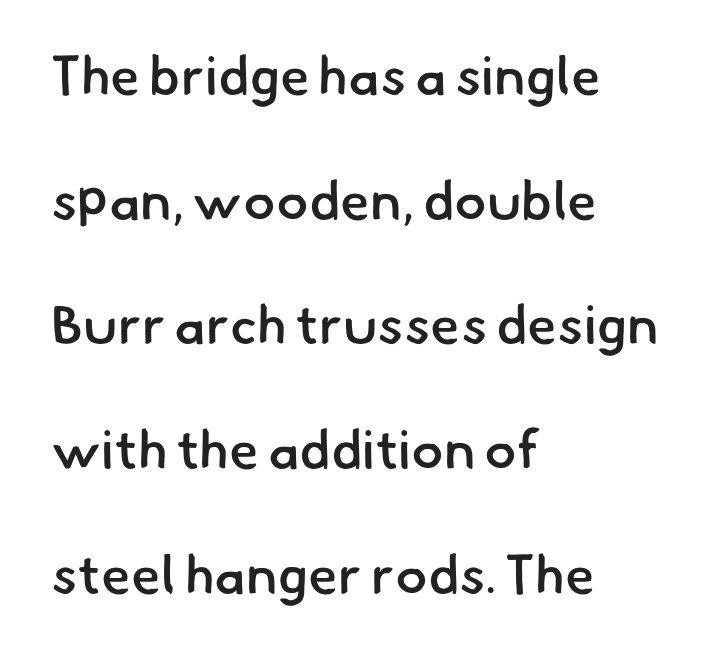
Q: Is the text bold? A: Semi-bold.
Q: Is the typeface a serif or a sans-serif typeface? A: Sans-serif.
Q: Is the text underlined? A: No.
Q: How is the paragraph aligned? A: Left-aligned.
Q: Is the spacing between letters normal or unusually wide? A: Normal.
Q: Is the spacing between lines tight, normal or loose? A: Loose.
Q: Width (condensed, normal, or wide)? A: Normal.
Q: Stroke contrast? A: Low.
Q: x-height? A: Small.
Q: Monospaced? A: No.
